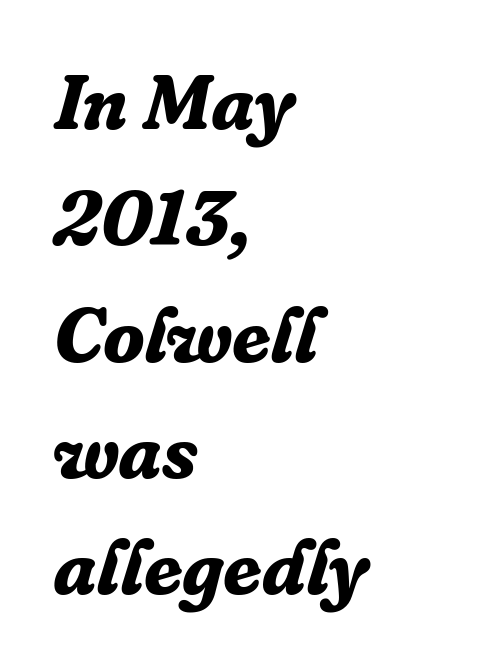
{"serif": "yes", "italic": "yes", "lean": "right", "slant_degrees": 16, "bold": "yes", "weight": "bold", "width": "normal", "stroke_contrast": "low", "x_height": "medium", "monospaced": "no", "underline": "no", "align": "left", "line_spacing": "normal", "line_spacing_ratio": 1.51, "letter_spacing": "normal", "letter_spacing_em": 0.0, "glyph_px": 77}
